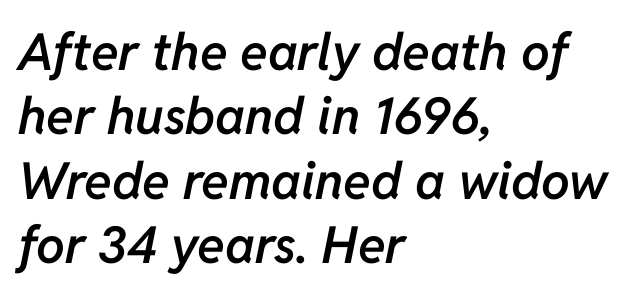
{"italic": "yes", "lean": "right", "slant_degrees": 11, "bold": "semi", "weight": "semibold", "width": "normal", "stroke_contrast": "low", "x_height": "medium", "monospaced": "no", "underline": "no", "align": "left", "line_spacing": "normal", "line_spacing_ratio": 1.26, "letter_spacing": "normal", "letter_spacing_em": 0.0, "glyph_px": 51}
